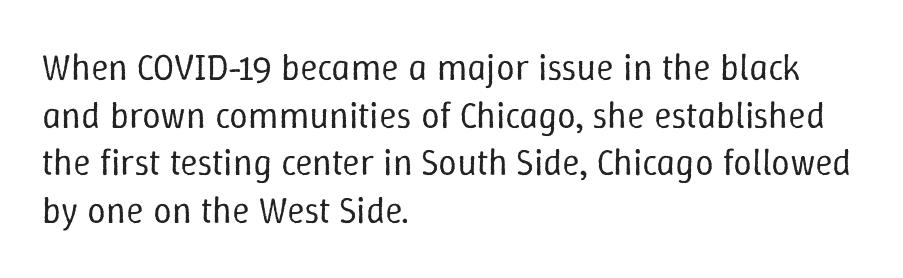
Q: Is the text bold? A: No.
Q: Is the text italic (slanted)? A: No, it is upright.
Q: Is the text underlined? A: No.
Q: How is the paragraph aligned? A: Left-aligned.
Q: Is the spacing between letters normal or unusually wide? A: Normal.
Q: Is the spacing between lines tight, normal or loose? A: Normal.
Q: Width (condensed, normal, or wide)? A: Normal.
Q: Stroke contrast? A: Low.
Q: x-height? A: Medium.
Q: Monospaced? A: No.
